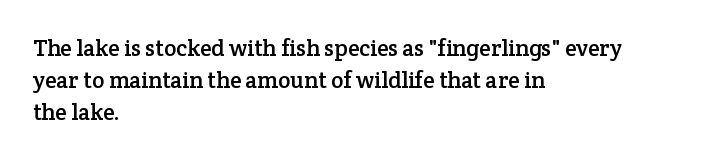
These lines are set flush left with a ragged right edge. Nope, not italic — everything's standing straight. Observe the ordinary spacing: letters are neighbours, not strangers. Vertically, the passage feels balanced, rows spaced as you'd expect. Has an underline been added? It has not.
